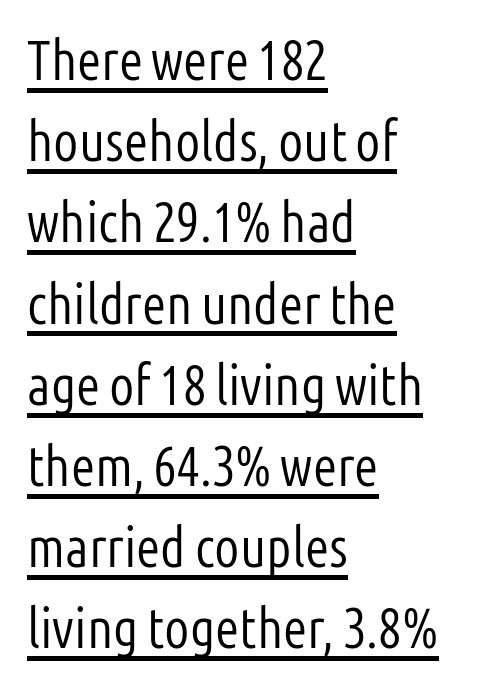
Q: Is the text bold? A: No.
Q: Is the text italic (slanted)? A: No, it is upright.
Q: Is the typeface a serif or a sans-serif typeface? A: Sans-serif.
Q: Is the text underlined? A: Yes.
Q: How is the paragraph aligned? A: Left-aligned.
Q: Is the spacing between letters normal or unusually wide? A: Normal.
Q: Is the spacing between lines tight, normal or loose? A: Normal.
Q: Width (condensed, normal, or wide)? A: Condensed.
Q: Stroke contrast? A: Low.
Q: x-height? A: Medium.
Q: Monospaced? A: No.
